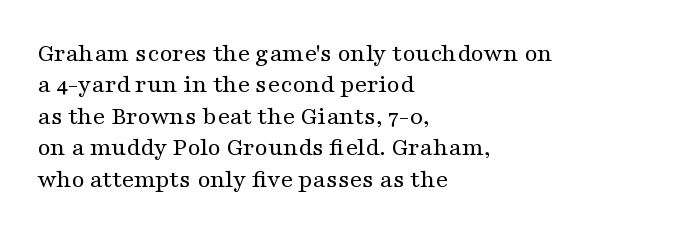
What stands out about the letter spacing? Nothing — it is the standard amount. The rendering anchors every line to the left-hand side. A light-to-regular cut is what we see here. Ordinary non-slanted type is in use.
